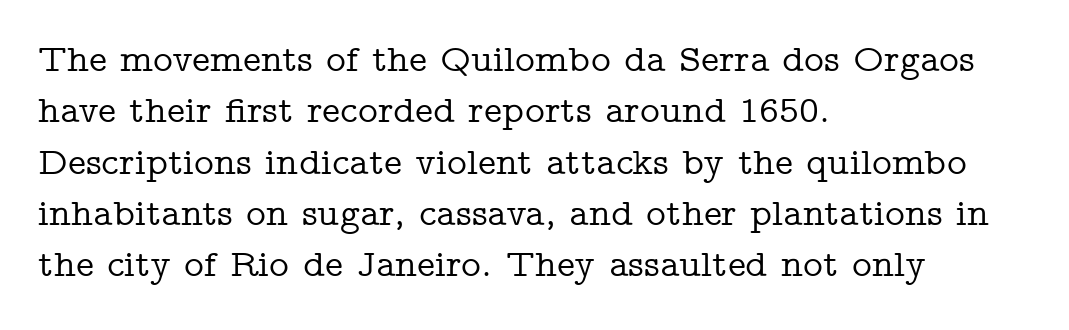
{"serif": "yes", "italic": "no", "width": "wide", "stroke_contrast": "low", "x_height": "medium", "monospaced": "no", "underline": "no", "align": "left", "line_spacing": "normal", "line_spacing_ratio": 1.35, "letter_spacing": "normal", "letter_spacing_em": 0.0, "glyph_px": 38}
